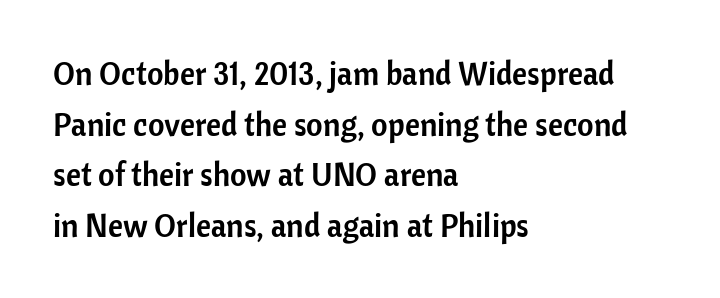
The image shows 32 px sans-serif type, upright; set left-aligned, normal line spacing (1.58x), normal letter spacing, not underlined; low stroke contrast and a medium x-height.
